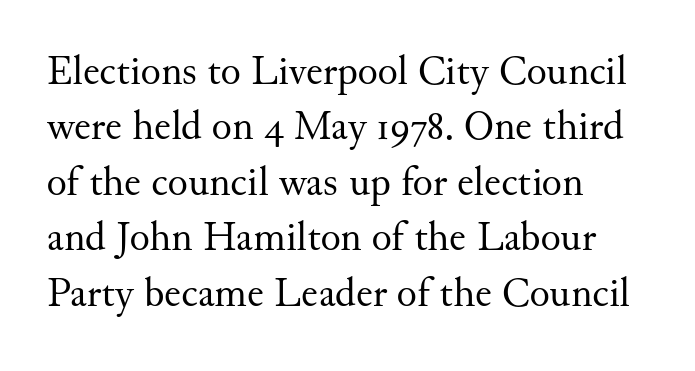
{"serif": "yes", "italic": "no", "bold": "no", "weight": "regular", "width": "normal", "stroke_contrast": "medium", "x_height": "small", "monospaced": "no", "underline": "no", "align": "left", "line_spacing": "normal", "line_spacing_ratio": 1.32, "letter_spacing": "normal", "letter_spacing_em": 0.0, "glyph_px": 42}
